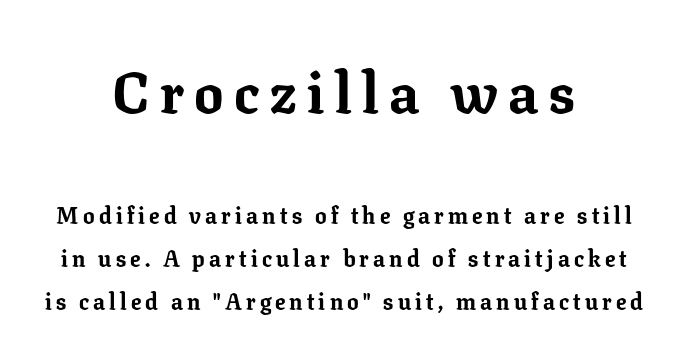
Q: Is the text bold? A: Yes.
Q: Is the text italic (slanted)? A: No, it is upright.
Q: Is the typeface a serif or a sans-serif typeface? A: Serif.
Q: Is the text underlined? A: No.
Q: How is the paragraph aligned? A: Centered.
Q: Which block of text is set in a larger size, the first (top) or the second (bottom)? A: The first (top) one.
Q: Width (condensed, normal, or wide)? A: Normal.
Q: Stroke contrast? A: Low.
Q: x-height? A: Medium.
Q: Monospaced? A: No.
